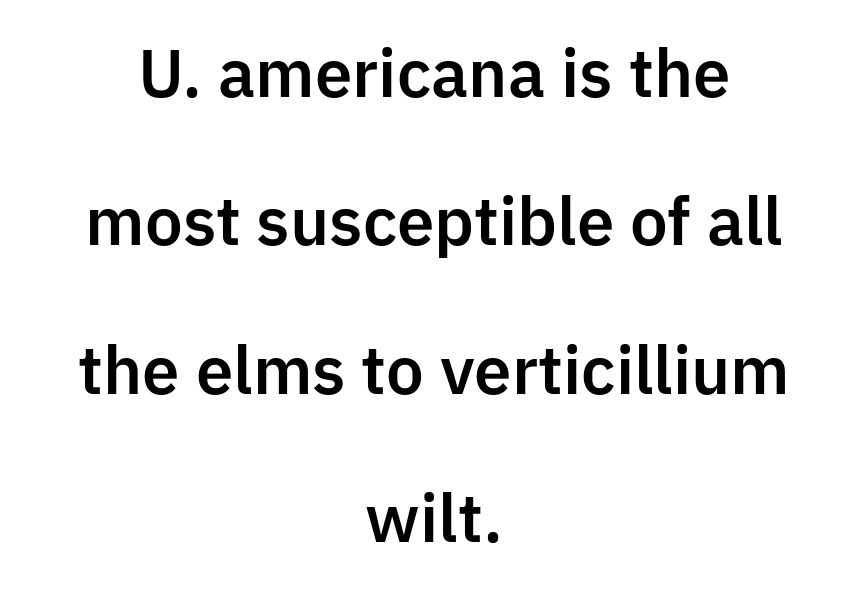
Q: Is the text italic (slanted)? A: No, it is upright.
Q: Is the typeface a serif or a sans-serif typeface? A: Sans-serif.
Q: Is the text underlined? A: No.
Q: How is the paragraph aligned? A: Centered.
Q: Is the spacing between letters normal or unusually wide? A: Normal.
Q: Is the spacing between lines tight, normal or loose? A: Loose.
Q: Width (condensed, normal, or wide)? A: Normal.
Q: Stroke contrast? A: Low.
Q: x-height? A: Medium.
Q: Monospaced? A: No.
